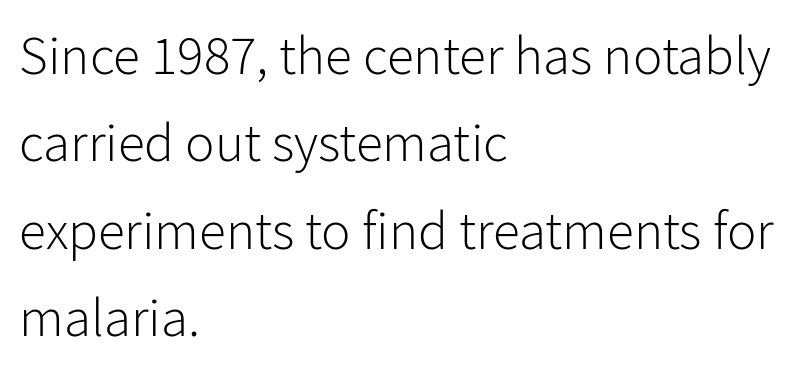
The image shows 55 px light sans-serif type, upright; set left-aligned, normal line spacing (1.59x), normal letter spacing, not underlined; low stroke contrast and a medium x-height.
